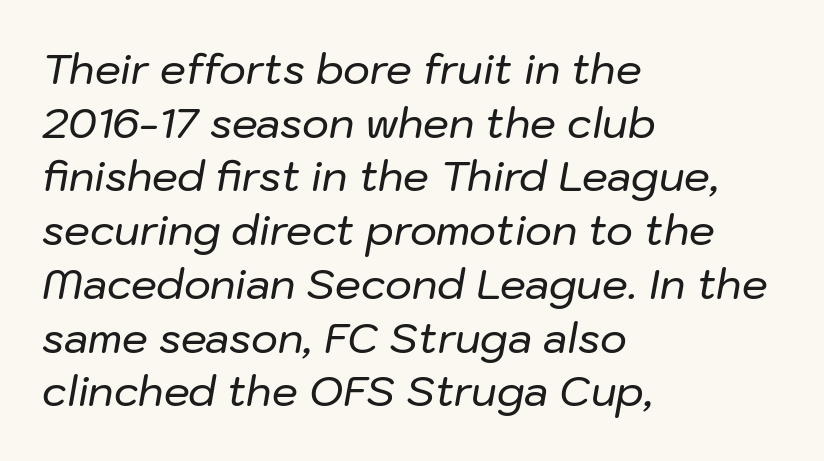
Q: Is the text italic (slanted)? A: Yes, it leans right by about 10 degrees.
Q: Is the text underlined? A: No.
Q: How is the paragraph aligned? A: Left-aligned.
Q: Is the spacing between letters normal or unusually wide? A: Normal.
Q: Is the spacing between lines tight, normal or loose? A: Normal.
Q: Width (condensed, normal, or wide)? A: Normal.
Q: Stroke contrast? A: Low.
Q: x-height? A: Medium.
Q: Monospaced? A: No.
